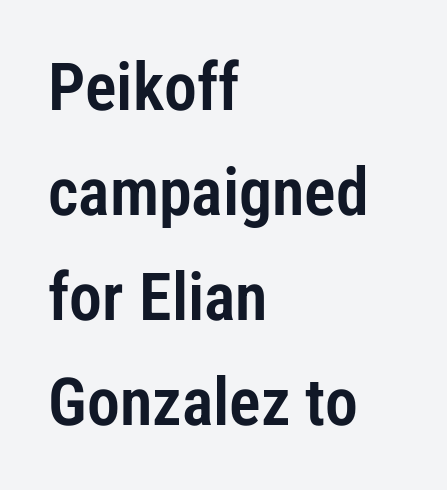
{"serif": "no", "italic": "no", "width": "condensed", "stroke_contrast": "low", "x_height": "medium", "monospaced": "no", "underline": "no", "align": "left", "line_spacing": "normal", "line_spacing_ratio": 1.59, "letter_spacing": "normal", "letter_spacing_em": 0.0, "glyph_px": 66}
